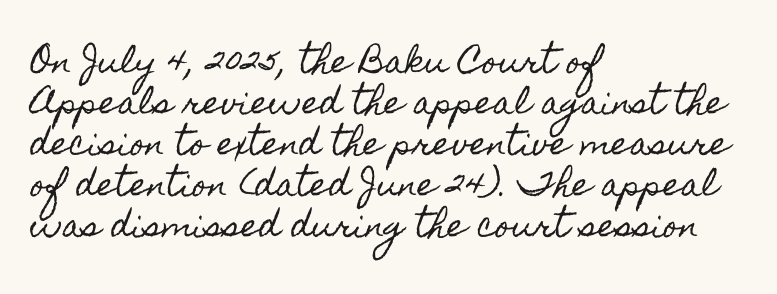
{"width": "condensed", "x_height": "small", "monospaced": "no", "underline": "no", "align": "left", "line_spacing": "normal", "line_spacing_ratio": 1.32, "letter_spacing": "normal", "letter_spacing_em": 0.0, "glyph_px": 31}
